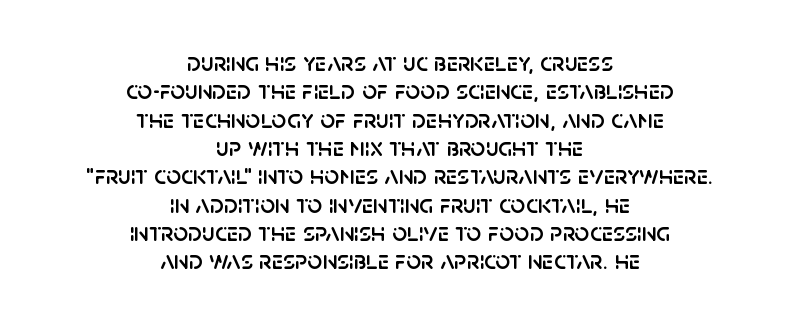
{"italic": "no", "underline": "no", "align": "center", "line_spacing": "tight", "line_spacing_ratio": 1.09, "letter_spacing": "normal", "letter_spacing_em": 0.0, "glyph_px": 26}
